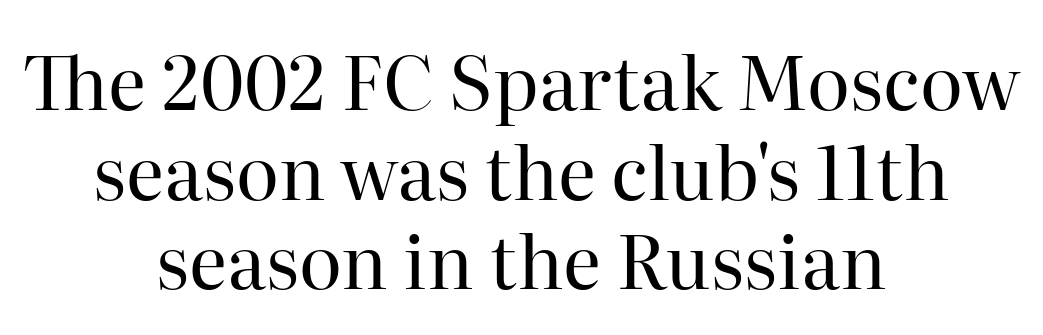
The text block is weighted toward neither margin, spreading evenly from the middle. Look at the bottom of the vertical strokes: they flare into serifs here. Do the characters align in a grid? No, the font is proportional. You could call the tracking neutral — neither tight nor loose. No heavy texture on the line: the type isn't bold.
